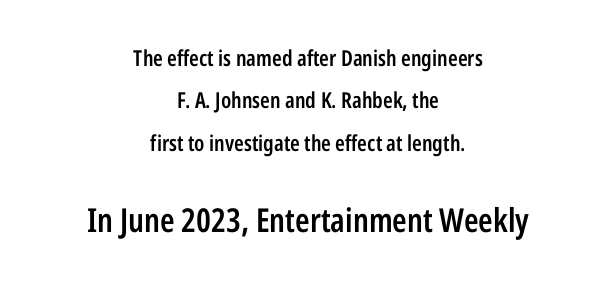
The image shows 33 px semibold, condensed sans-serif type, upright; set centered, loose line spacing (1.93x), normal letter spacing, not underlined; the second (bottom) block is 1.5x larger; low stroke contrast and a medium x-height.
